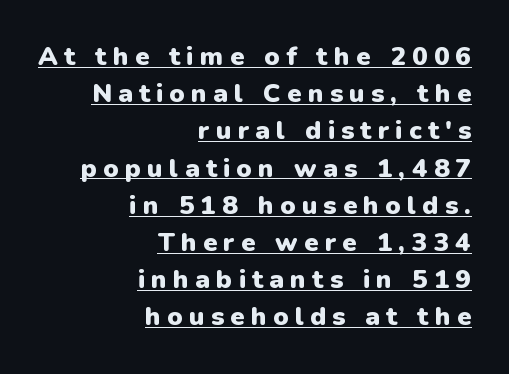
{"italic": "no", "bold": "yes", "underline": "yes", "align": "right", "line_spacing": "normal", "line_spacing_ratio": 1.43, "letter_spacing": "wide", "letter_spacing_em": 0.24, "glyph_px": 26}
